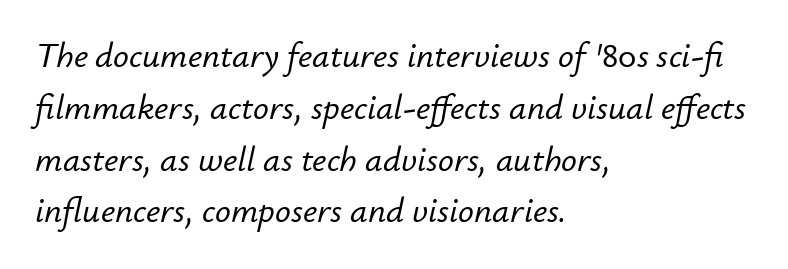
{"italic": "yes", "lean": "right", "slant_degrees": 12, "width": "normal", "stroke_contrast": "low", "x_height": "small", "monospaced": "no", "underline": "no", "align": "left", "line_spacing": "normal", "line_spacing_ratio": 1.48, "letter_spacing": "normal", "letter_spacing_em": 0.0, "glyph_px": 35}
